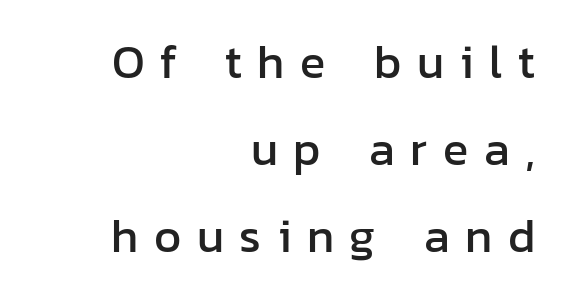
{"serif": "no", "italic": "no", "width": "normal", "stroke_contrast": "low", "x_height": "medium", "monospaced": "no", "underline": "no", "align": "right", "line_spacing_ratio": 1.85, "letter_spacing": "wide", "letter_spacing_em": 0.33, "glyph_px": 47}
